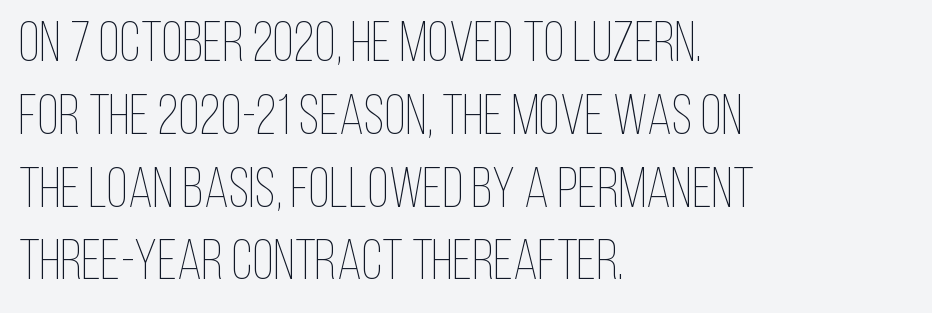
A typesetter would call this proportional, since set widths differ per character. The baseline area is clear. This block has exactly the height ordinary leading produces. These lines keep a tight, regular rhythm from letter to letter.
